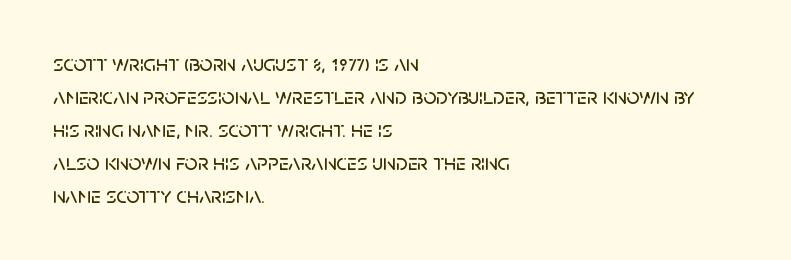
Plain, unruled lines of type. Letter spacing: default. Quick note: interline space is typical. Does the lettering tilt? It doesn't — this is upright. One-word summary of the alignment: left.
